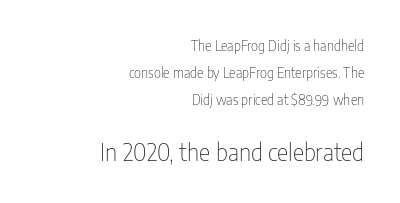
{"italic": "no", "bold": "no", "underline": "no", "align": "right", "line_spacing": "loose", "line_spacing_ratio": 1.92, "letter_spacing": "normal", "letter_spacing_em": 0.0, "larger_block": "second", "size_ratio": 1.71, "glyph_px": 24}
